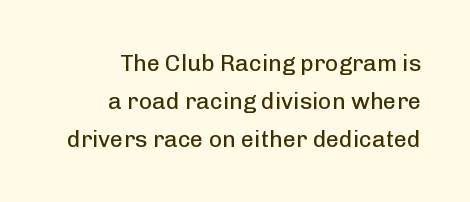
The image shows 23 px text type, upright; set right-aligned, normal line spacing (1.65x), normal letter spacing, not underlined.
